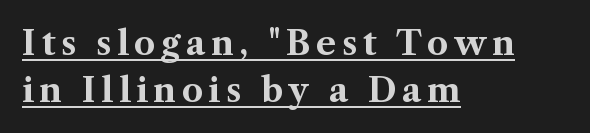
The image shows 33 px bold serif type, upright; set left-aligned, normal line spacing (1.41x), underlined; medium stroke contrast and a medium x-height.
